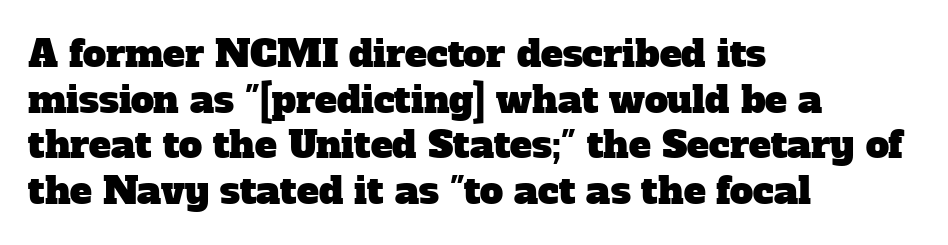
Descender tails drop into unmarked territory. Here the designer chose a conventional face with non-uniform glyph widths. Look at the tracking — it's just the regular setting, nothing added. Font category for this specimen: serif. The typesetter chose a ragged-right arrangement here.
